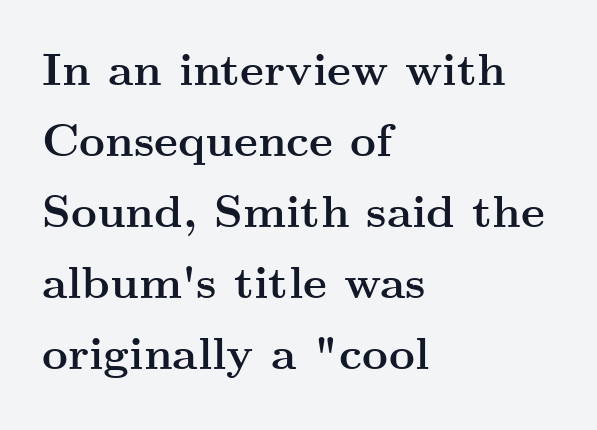
Q: Is the text bold? A: Yes.
Q: Is the text italic (slanted)? A: No, it is upright.
Q: Is the typeface a serif or a sans-serif typeface? A: Serif.
Q: Is the text underlined? A: No.
Q: How is the paragraph aligned? A: Left-aligned.
Q: Is the spacing between letters normal or unusually wide? A: Normal.
Q: Is the spacing between lines tight, normal or loose? A: Normal.
Q: Width (condensed, normal, or wide)? A: Wide.
Q: Stroke contrast? A: Medium.
Q: x-height? A: Small.
Q: Monospaced? A: No.
